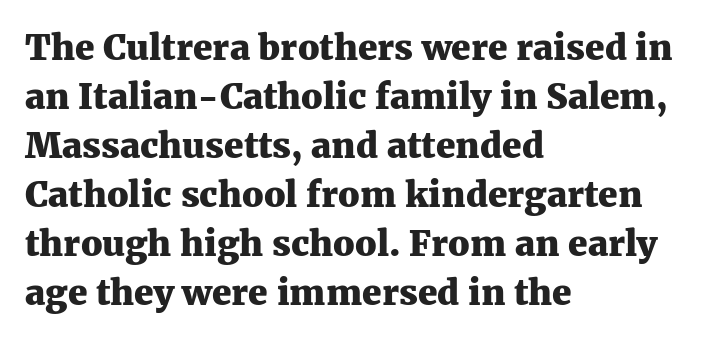
{"serif": "yes", "italic": "no", "bold": "yes", "weight": "heavy", "width": "normal", "stroke_contrast": "medium", "x_height": "medium", "monospaced": "no", "underline": "no", "align": "left", "line_spacing": "normal", "line_spacing_ratio": 1.4, "letter_spacing": "normal", "letter_spacing_em": 0.0, "glyph_px": 35}
